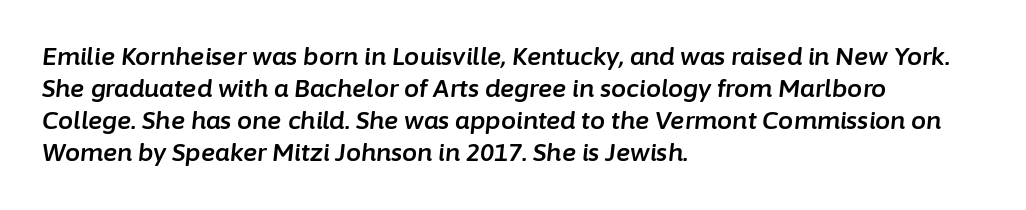
Q: Is the text italic (slanted)? A: Yes, it leans right by about 6 degrees.
Q: Is the text underlined? A: No.
Q: How is the paragraph aligned? A: Left-aligned.
Q: Is the spacing between letters normal or unusually wide? A: Normal.
Q: Is the spacing between lines tight, normal or loose? A: Normal.
